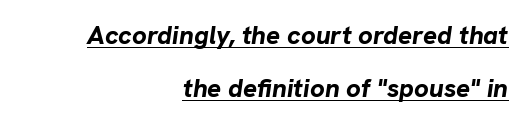
Q: Is the text bold? A: Yes.
Q: Is the text italic (slanted)? A: Yes, it leans right by about 8 degrees.
Q: Is the text underlined? A: Yes.
Q: How is the paragraph aligned? A: Right-aligned.
Q: Is the spacing between letters normal or unusually wide? A: Normal.
Q: Is the spacing between lines tight, normal or loose? A: Loose.
